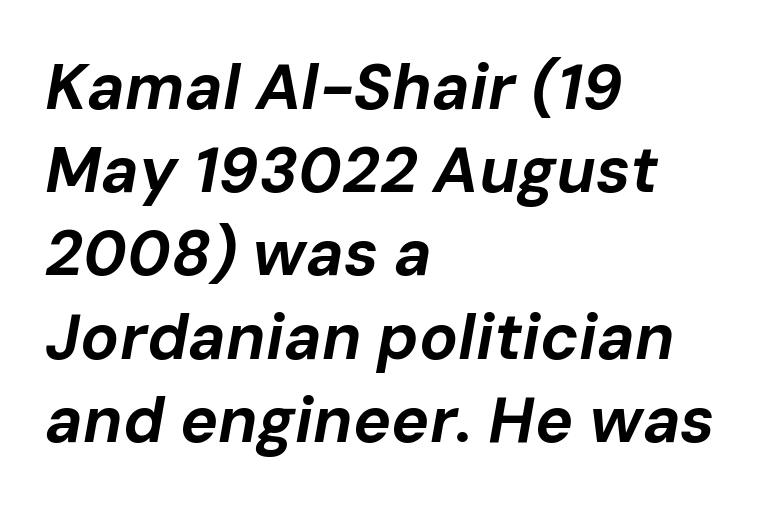
The image shows 64 px bold type, italic (leaning right); set left-aligned, normal line spacing (1.3x), normal letter spacing, not underlined; low stroke contrast and a medium x-height.
